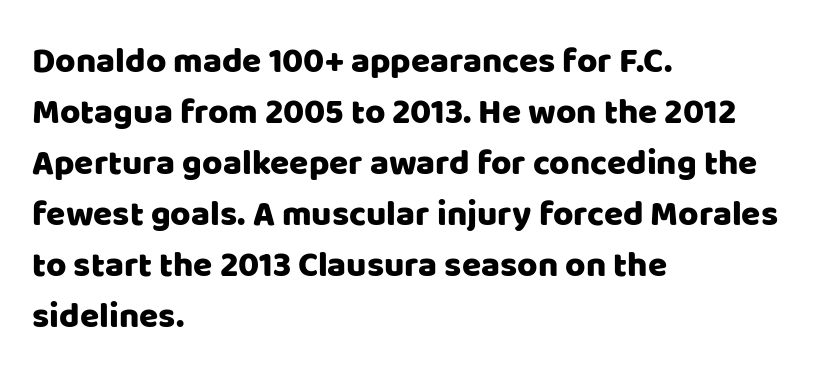
The image shows 35 px sans-serif type, upright; set left-aligned, normal line spacing (1.46x), normal letter spacing, not underlined; low stroke contrast and a large x-height.
